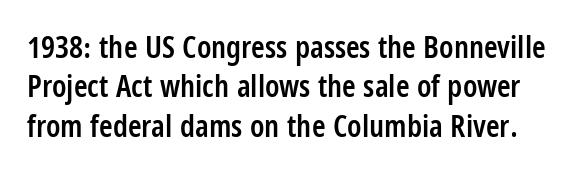
The image shows 31 px semibold, condensed sans-serif type, upright; set normal line spacing (1.27x), normal letter spacing, not underlined; low stroke contrast and a large x-height.
